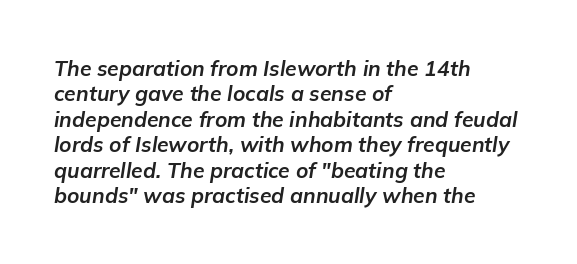
The image shows 21 px bold type, italic (leaning right); set left-aligned, line spacing 1.21x, normal letter spacing, not underlined.
